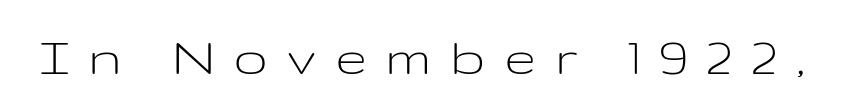
{"serif": "no", "italic": "no", "bold": "no", "weight": "light", "width": "wide", "stroke_contrast": "low", "x_height": "medium", "monospaced": "no", "underline": "no", "letter_spacing": "wide", "letter_spacing_em": 0.32, "glyph_px": 58}
